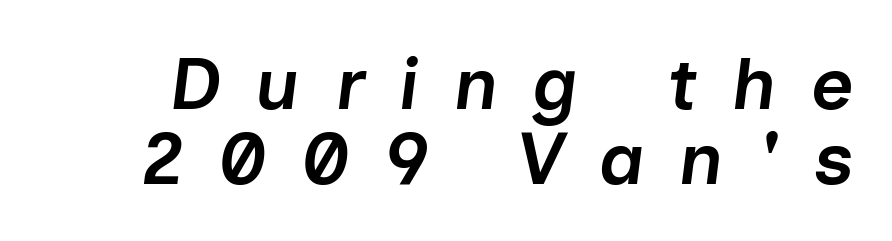
The image shows 74 px semibold type, italic (leaning right); set tight line spacing (1.01x), unusually wide letter spacing (+0.46 em), not underlined; low stroke contrast and a medium x-height.
